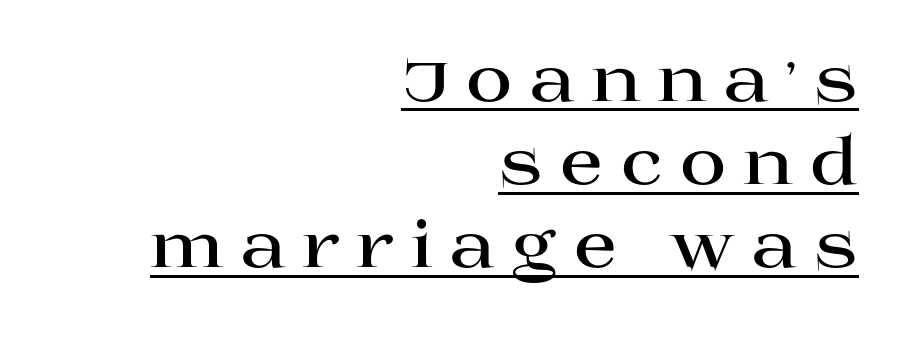
Q: Is the text bold? A: Yes.
Q: Is the text italic (slanted)? A: No, it is upright.
Q: Is the typeface a serif or a sans-serif typeface? A: Serif.
Q: Is the text underlined? A: Yes.
Q: How is the paragraph aligned? A: Right-aligned.
Q: Is the spacing between letters normal or unusually wide? A: Unusually wide.
Q: Is the spacing between lines tight, normal or loose? A: Normal.
Q: Width (condensed, normal, or wide)? A: Wide.
Q: Stroke contrast? A: High.
Q: x-height? A: Large.
Q: Monospaced? A: No.
